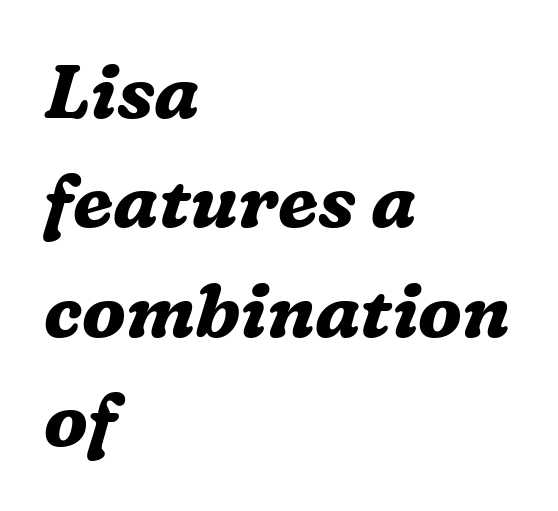
{"serif": "yes", "italic": "yes", "lean": "right", "slant_degrees": 16, "bold": "yes", "weight": "bold", "width": "normal", "stroke_contrast": "medium", "x_height": "medium", "monospaced": "no", "underline": "no", "align": "left", "line_spacing": "normal", "line_spacing_ratio": 1.46, "letter_spacing": "normal", "letter_spacing_em": 0.0, "glyph_px": 75}
